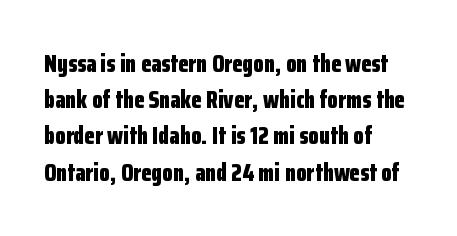
The vertical gap from one line to the next is medium. In terms of posture, this sample is upright. Look at the stroke-to-counter ratio: heavy, a bold. Clear beneath every line of the passage. Casual observation: everything's shoved over to the left. You could call the tracking neutral — neither tight nor loose.
